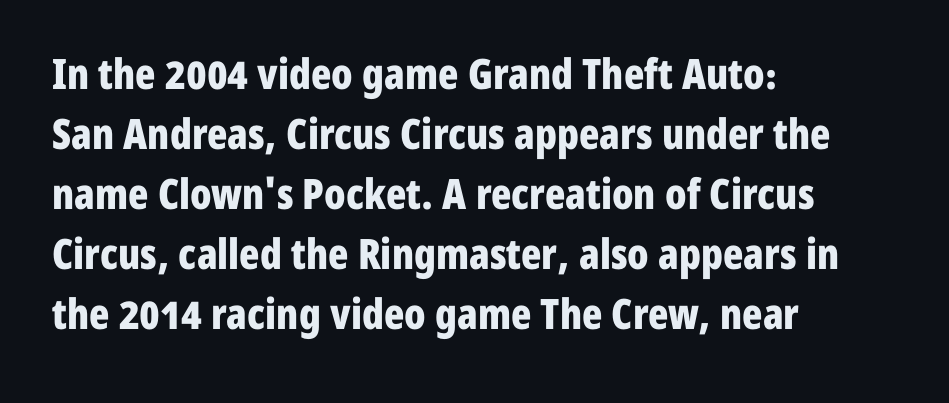
{"serif": "no", "italic": "no", "bold": "yes", "weight": "bold", "width": "condensed", "stroke_contrast": "low", "x_height": "medium", "monospaced": "no", "underline": "no", "align": "left", "line_spacing": "normal", "line_spacing_ratio": 1.43, "letter_spacing": "normal", "letter_spacing_em": 0.0, "glyph_px": 42}
